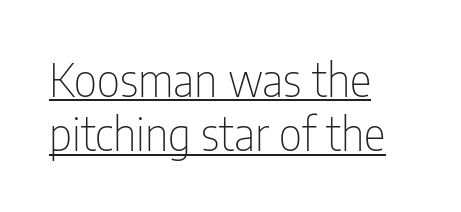
Q: Is the text bold? A: No.
Q: Is the text italic (slanted)? A: No, it is upright.
Q: Is the typeface a serif or a sans-serif typeface? A: Sans-serif.
Q: Is the text underlined? A: Yes.
Q: How is the paragraph aligned? A: Left-aligned.
Q: Is the spacing between letters normal or unusually wide? A: Normal.
Q: Width (condensed, normal, or wide)? A: Condensed.
Q: Stroke contrast? A: Low.
Q: x-height? A: Medium.
Q: Monospaced? A: No.
